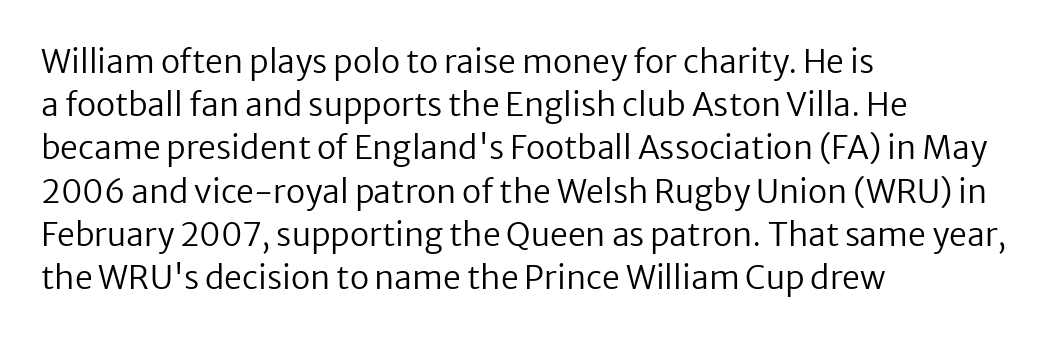
Q: Is the text bold? A: No.
Q: Is the text italic (slanted)? A: No, it is upright.
Q: Is the typeface a serif or a sans-serif typeface? A: Sans-serif.
Q: Is the text underlined? A: No.
Q: How is the paragraph aligned? A: Left-aligned.
Q: Is the spacing between letters normal or unusually wide? A: Normal.
Q: Is the spacing between lines tight, normal or loose? A: Normal.
Q: Width (condensed, normal, or wide)? A: Normal.
Q: Stroke contrast? A: Low.
Q: x-height? A: Medium.
Q: Monospaced? A: No.
